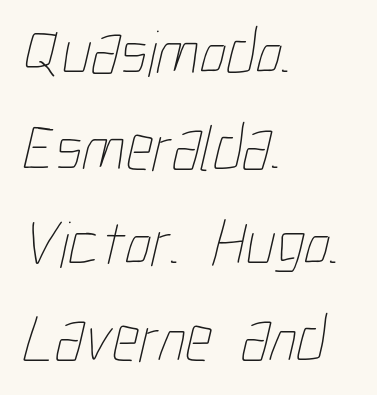
Evenly set lines give the paragraph a standard silhouette. Has an underline been added? It has not. Where is the straight margin? On the left. Observe the ordinary spacing: letters are neighbours, not strangers. No heavy texture on the line: the type isn't bold. This sample has the flowing, uneven cadence of proportional lettering.
